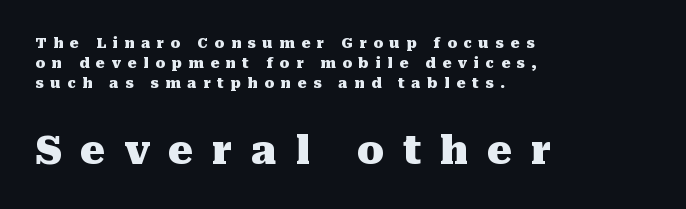
The image shows 39 px heavy serif type, upright; set left-aligned, normal line spacing (1.44x), unusually wide letter spacing (+0.48 em), not underlined; the second (bottom) block is 2.79x larger; medium stroke contrast and a medium x-height.
